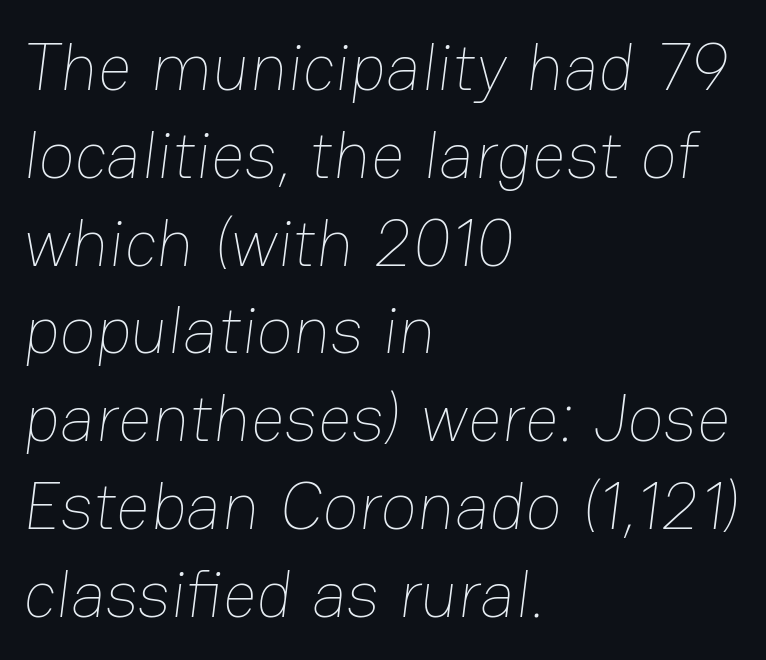
{"bold": "no", "weight": "thin", "width": "normal", "stroke_contrast": "low", "x_height": "medium", "monospaced": "no", "underline": "no", "align": "left", "line_spacing": "normal", "line_spacing_ratio": 1.31, "letter_spacing": "normal", "letter_spacing_em": 0.0, "glyph_px": 67}
